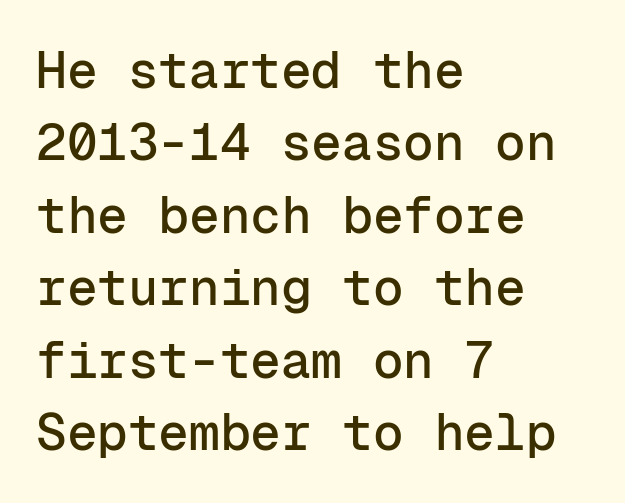
The image shows 51 px sans-serif type, upright, monospaced; set left-aligned, normal line spacing (1.42x), normal letter spacing, not underlined; low stroke contrast and a medium x-height.
